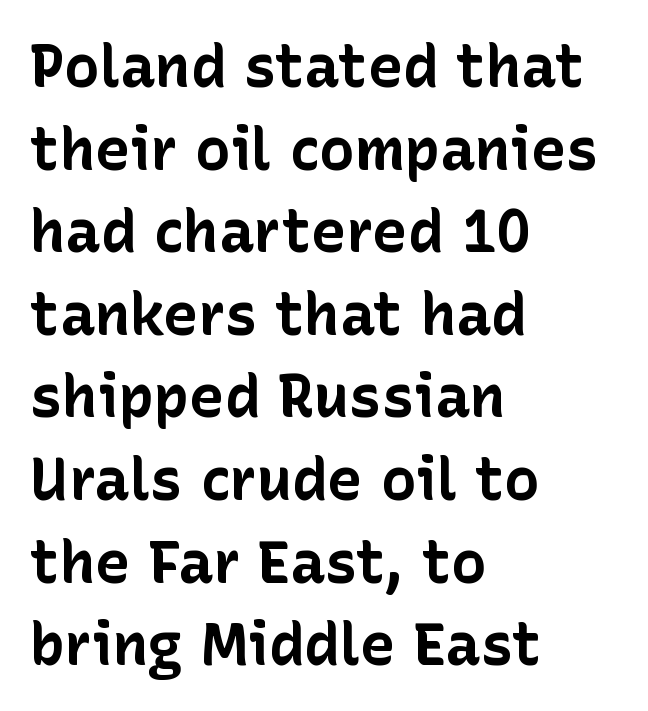
Character widths vary here, with narrow letters taking less room than wide ones. Ascenders rise straight up at ninety degrees. Honestly, the row spacing looks completely unremarkable. The strip under each line holds only bare page. Leftover space on each line is placed entirely after the last word. Is the type bold? Yes — the strokes are clearly thick and heavy.
